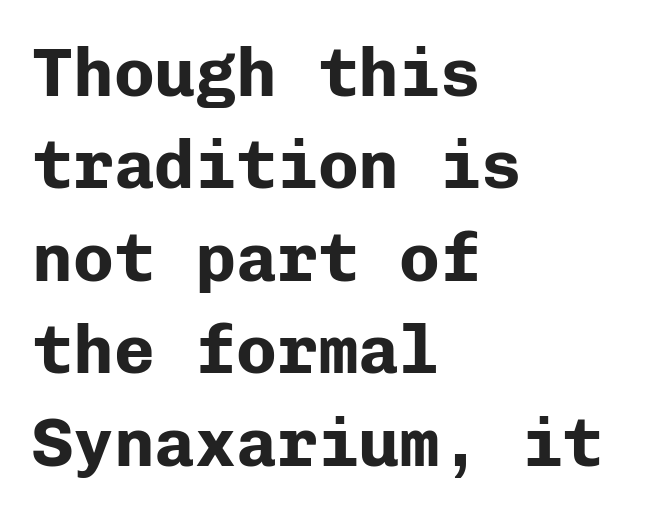
{"serif": "no", "italic": "no", "bold": "yes", "weight": "bold", "width": "normal", "stroke_contrast": "low", "x_height": "medium", "monospaced": "yes", "underline": "no", "align": "left", "line_spacing": "normal", "line_spacing_ratio": 1.36, "letter_spacing": "normal", "letter_spacing_em": 0.0, "glyph_px": 68}
